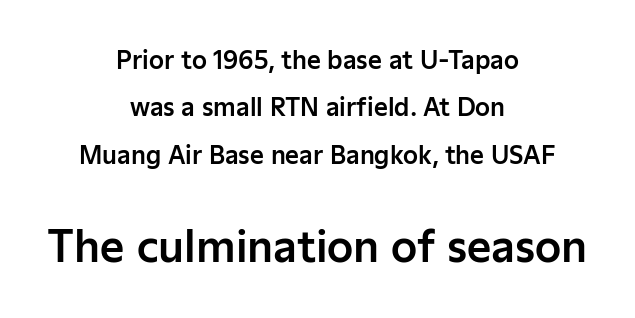
{"serif": "no", "italic": "no", "width": "normal", "stroke_contrast": "low", "x_height": "medium", "monospaced": "no", "underline": "no", "align": "center", "line_spacing": "loose", "line_spacing_ratio": 1.97, "letter_spacing": "normal", "letter_spacing_em": 0.0, "larger_block": "second", "size_ratio": 1.75, "glyph_px": 42}
